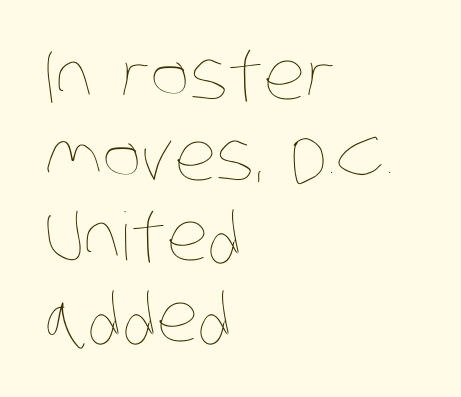
Q: Is the text bold? A: No.
Q: Is the text underlined? A: No.
Q: How is the paragraph aligned? A: Left-aligned.
Q: Is the spacing between letters normal or unusually wide? A: Normal.
Q: Width (condensed, normal, or wide)? A: Condensed.
Q: Stroke contrast? A: Low.
Q: x-height? A: Large.
Q: Monospaced? A: No.
